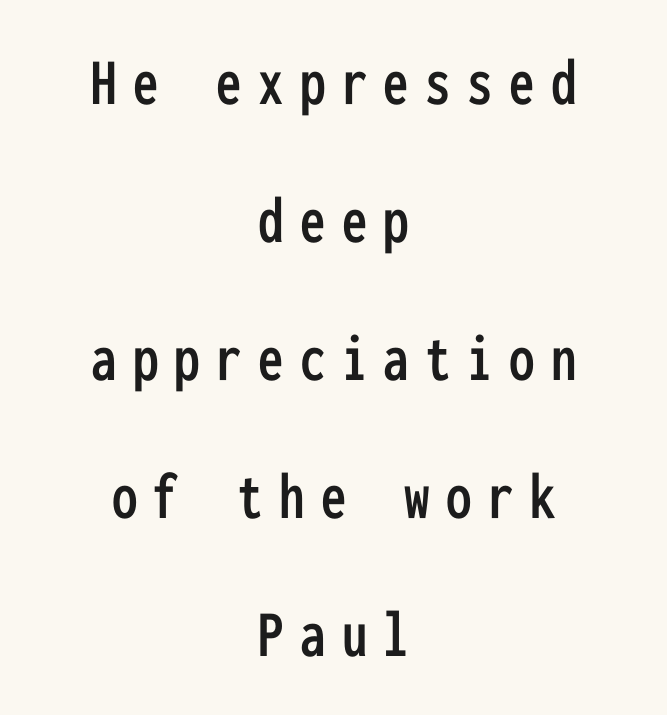
The image shows 68 px condensed sans-serif type, upright, monospaced; set centered, loose line spacing (2.03x), unusually wide letter spacing (+0.24 em), not underlined; low stroke contrast and a medium x-height.
